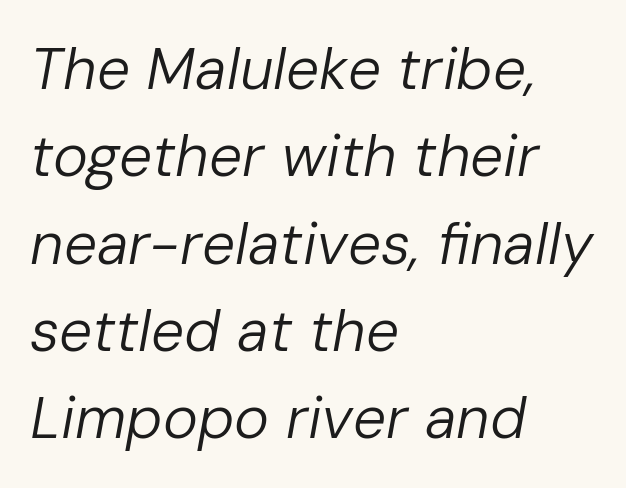
Q: Is the text bold? A: No.
Q: Is the text italic (slanted)? A: Yes, it leans right by about 10 degrees.
Q: Is the text underlined? A: No.
Q: How is the paragraph aligned? A: Left-aligned.
Q: Is the spacing between letters normal or unusually wide? A: Normal.
Q: Is the spacing between lines tight, normal or loose? A: Normal.
Q: Width (condensed, normal, or wide)? A: Normal.
Q: Stroke contrast? A: Low.
Q: x-height? A: Medium.
Q: Monospaced? A: No.
